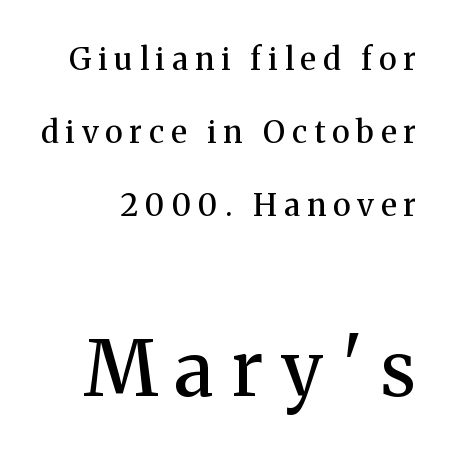
Q: Is the text bold? A: Semi-bold.
Q: Is the text italic (slanted)? A: No, it is upright.
Q: Is the typeface a serif or a sans-serif typeface? A: Serif.
Q: Is the text underlined? A: No.
Q: Is the spacing between letters normal or unusually wide? A: Unusually wide.
Q: Is the spacing between lines tight, normal or loose? A: Loose.
Q: Which block of text is set in a larger size, the first (top) or the second (bottom)? A: The second (bottom) one.
Q: Width (condensed, normal, or wide)? A: Normal.
Q: Stroke contrast? A: Medium.
Q: x-height? A: Medium.
Q: Monospaced? A: No.
